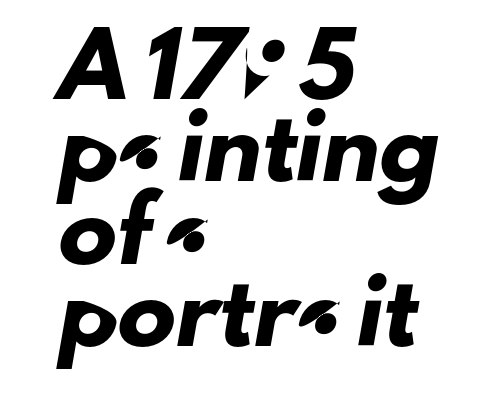
Type style note: lacks serifs. These lines are rendered in a variable-pitch font. Leftover space on each line is placed entirely after the last word. Words float on clear page, feet unadorned. The letterforms sit shoulder to shoulder at normal distance. Reading down the column, the eye jumps a familiar distance to each next line.
